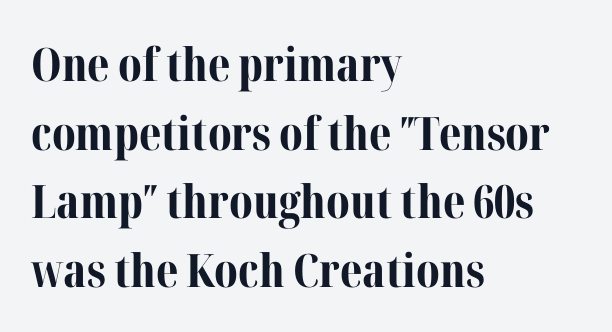
{"serif": "yes", "italic": "no", "bold": "yes", "weight": "bold", "width": "normal", "stroke_contrast": "medium", "x_height": "medium", "monospaced": "no", "underline": "no", "align": "left", "line_spacing": "normal", "line_spacing_ratio": 1.49, "letter_spacing": "normal", "letter_spacing_em": 0.0, "glyph_px": 46}
